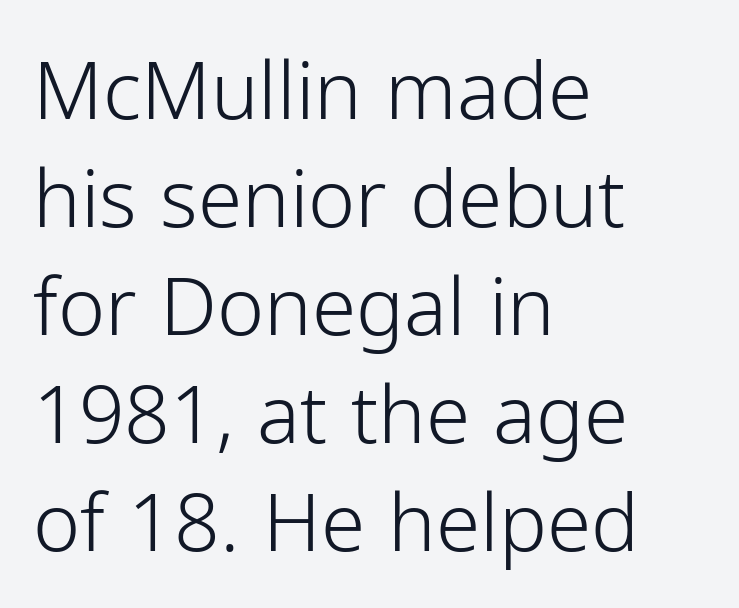
The image shows 80 px light sans-serif type, upright; set left-aligned, normal line spacing (1.35x), normal letter spacing, not underlined; low stroke contrast and a medium x-height.
